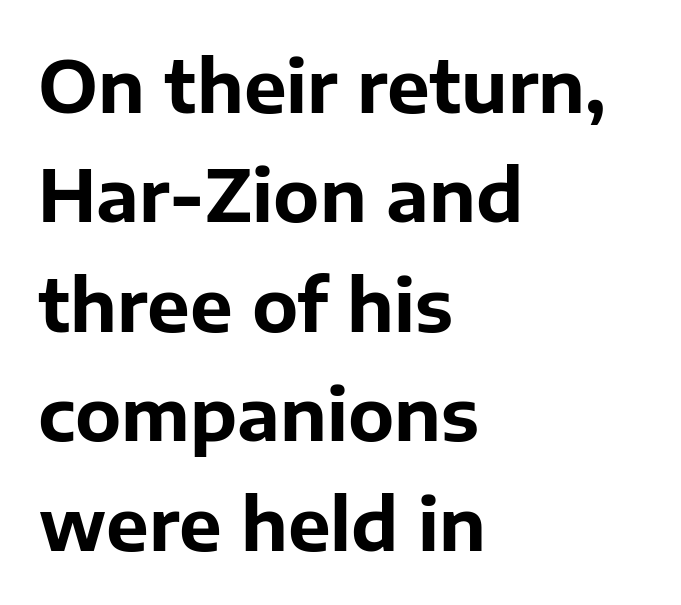
The image shows 72 px bold sans-serif type, upright; set left-aligned, normal line spacing (1.52x), normal letter spacing, not underlined; low stroke contrast and a medium x-height.
